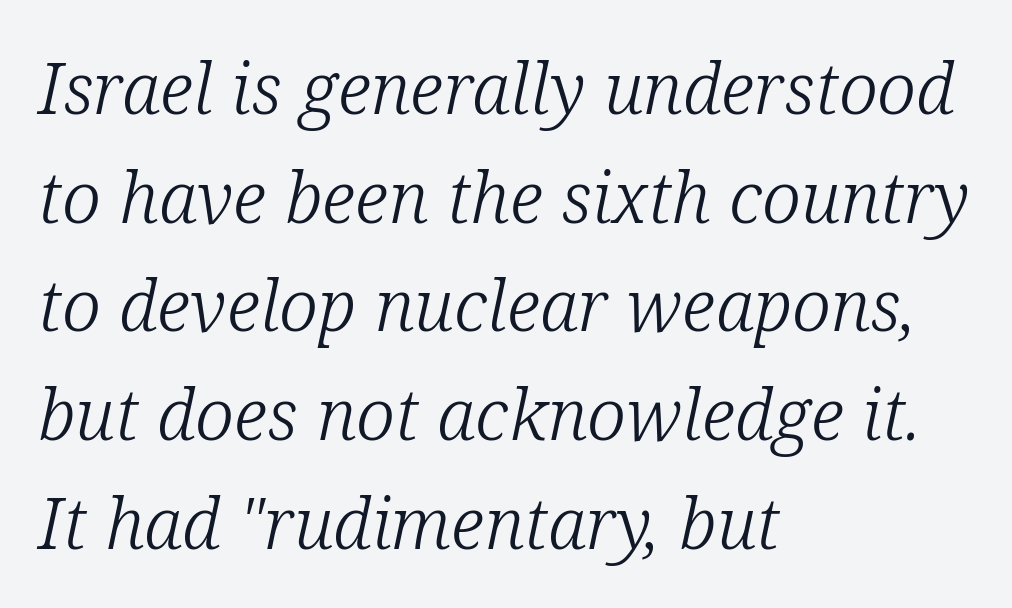
Q: Is the text bold? A: No.
Q: Is the text italic (slanted)? A: Yes, it leans right by about 12 degrees.
Q: Is the typeface a serif or a sans-serif typeface? A: Serif.
Q: Is the text underlined? A: No.
Q: How is the paragraph aligned? A: Left-aligned.
Q: Is the spacing between letters normal or unusually wide? A: Normal.
Q: Is the spacing between lines tight, normal or loose? A: Normal.
Q: Width (condensed, normal, or wide)? A: Normal.
Q: Stroke contrast? A: Low.
Q: x-height? A: Medium.
Q: Monospaced? A: No.
